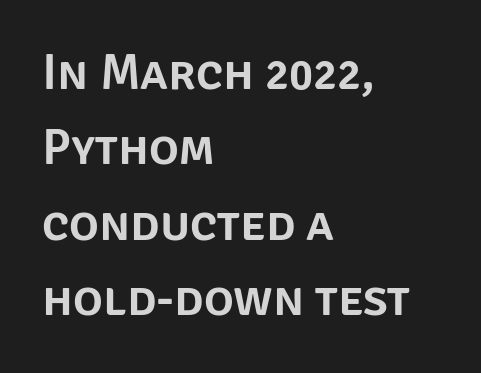
{"serif": "no", "italic": "no", "width": "normal", "stroke_contrast": "low", "x_height": "large", "monospaced": "no", "underline": "no", "align": "left", "line_spacing": "normal", "line_spacing_ratio": 1.51, "letter_spacing": "normal", "letter_spacing_em": 0.0, "glyph_px": 50}
